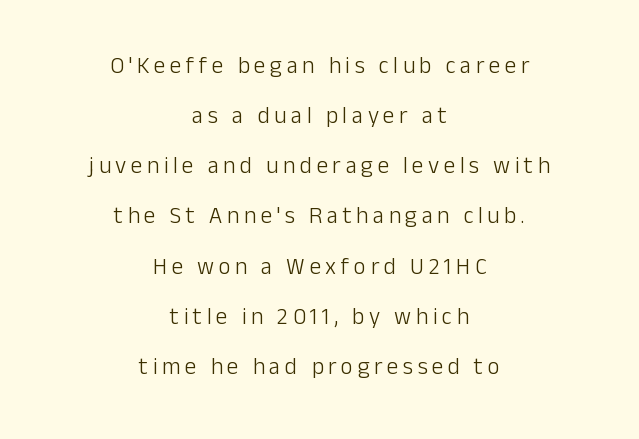
These lines were composed using upright roman letters. The tracking reads as deliberately expanded to a designer's eye. Caption: face not bold, strokes unweighted. The compositor balanced each line on the midline.
